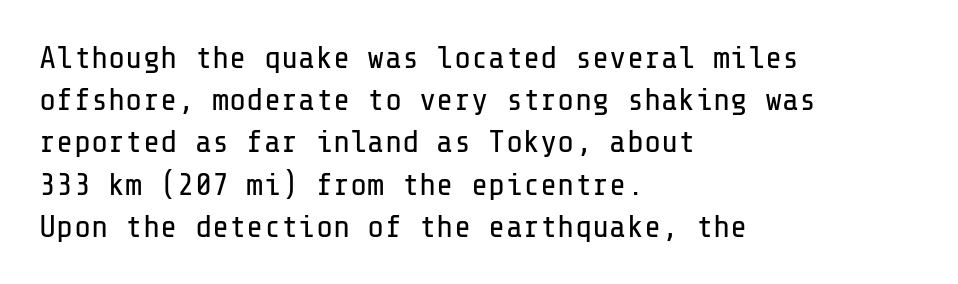
The image shows 32 px regular-weight sans-serif type, upright; set left-aligned, normal line spacing (1.32x), normal letter spacing, not underlined; low stroke contrast and a medium x-height.
